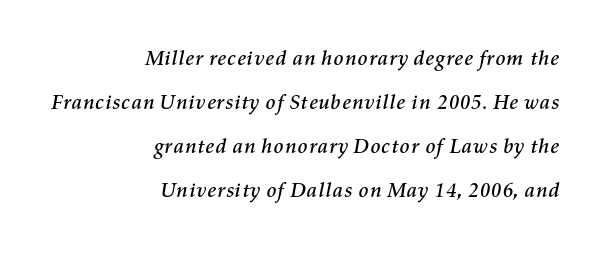
Q: Is the text italic (slanted)? A: Yes, it leans right by about 11 degrees.
Q: Is the text underlined? A: No.
Q: How is the paragraph aligned? A: Right-aligned.
Q: Is the spacing between letters normal or unusually wide? A: Normal.
Q: Is the spacing between lines tight, normal or loose? A: Loose.
